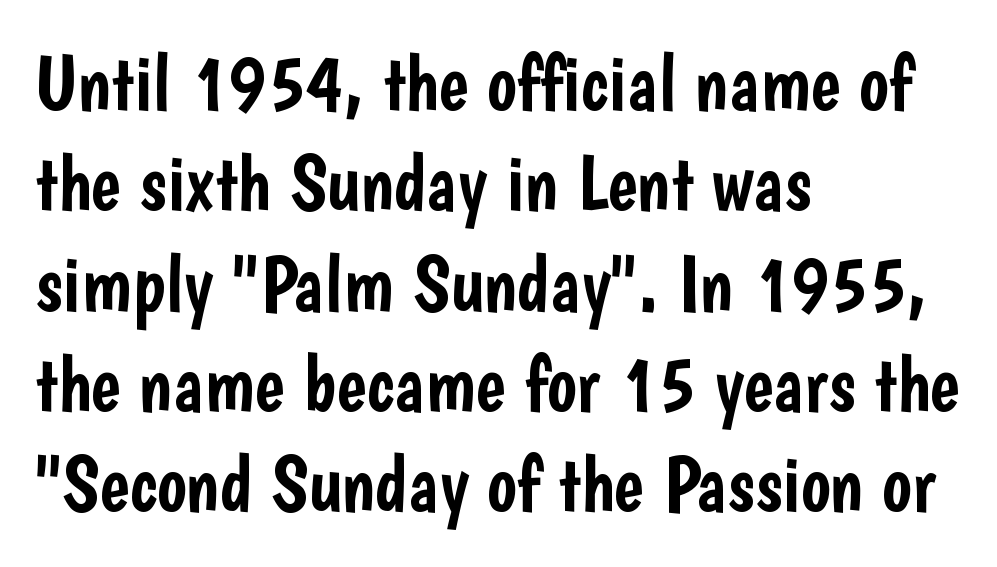
{"serif": "no", "italic": "no", "width": "condensed", "stroke_contrast": "low", "x_height": "medium", "monospaced": "no", "underline": "no", "align": "left", "line_spacing": "normal", "line_spacing_ratio": 1.27, "letter_spacing": "normal", "letter_spacing_em": 0.0, "glyph_px": 79}
